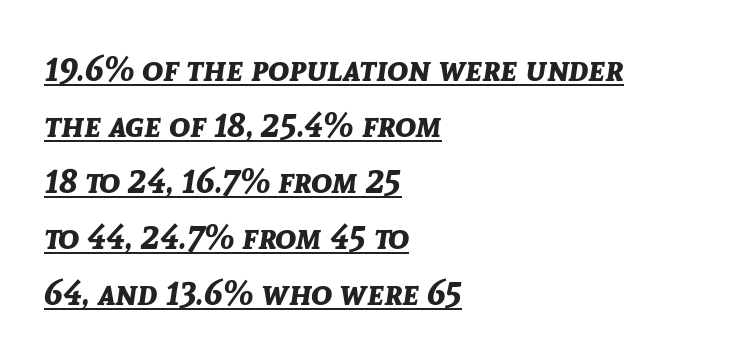
Q: Is the text bold? A: Yes.
Q: Is the text italic (slanted)? A: Yes, it leans right by about 8 degrees.
Q: Is the text underlined? A: Yes.
Q: How is the paragraph aligned? A: Left-aligned.
Q: Is the spacing between letters normal or unusually wide? A: Normal.
Q: Is the spacing between lines tight, normal or loose? A: Normal.
Q: Width (condensed, normal, or wide)? A: Normal.
Q: Stroke contrast? A: Low.
Q: x-height? A: Medium.
Q: Monospaced? A: No.
